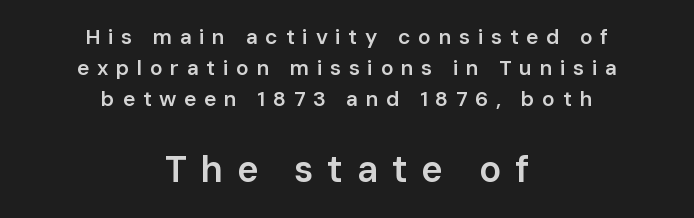
{"serif": "no", "italic": "no", "bold": "semi", "weight": "semibold", "width": "normal", "stroke_contrast": "low", "x_height": "medium", "monospaced": "no", "underline": "no", "align": "center", "line_spacing": "normal", "line_spacing_ratio": 1.47, "letter_spacing": "wide", "letter_spacing_em": 0.36, "larger_block": "second", "size_ratio": 1.76, "glyph_px": 37}
